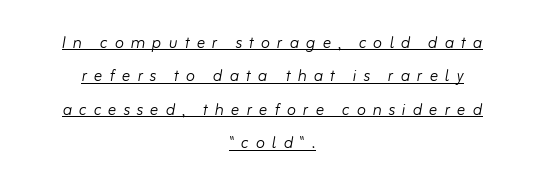
{"italic": "yes", "lean": "right", "slant_degrees": 10, "bold": "no", "underline": "yes", "align": "center", "line_spacing": "normal", "line_spacing_ratio": 1.59, "letter_spacing": "wide", "letter_spacing_em": 0.33, "glyph_px": 21}
